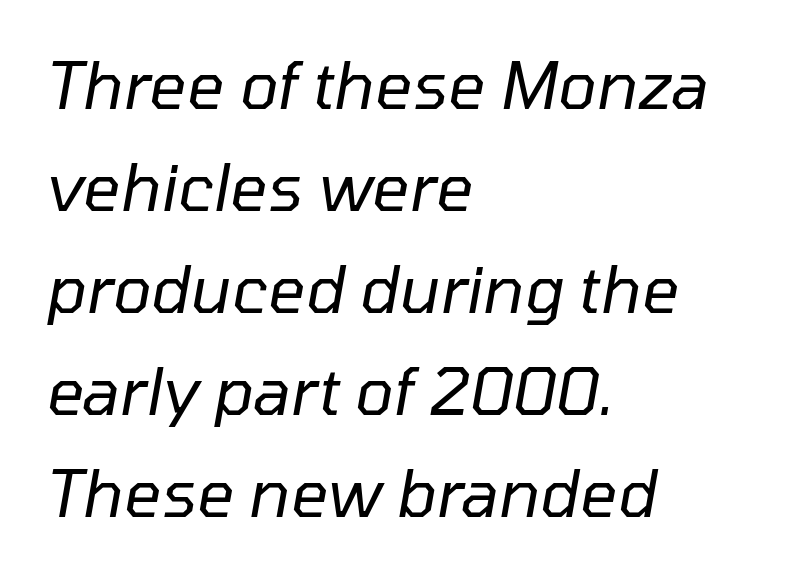
{"italic": "yes", "lean": "right", "slant_degrees": 10, "bold": "no", "weight": "regular", "width": "normal", "stroke_contrast": "low", "x_height": "medium", "monospaced": "no", "underline": "no", "align": "left", "line_spacing": "normal", "line_spacing_ratio": 1.57, "letter_spacing": "normal", "letter_spacing_em": 0.0, "glyph_px": 65}
